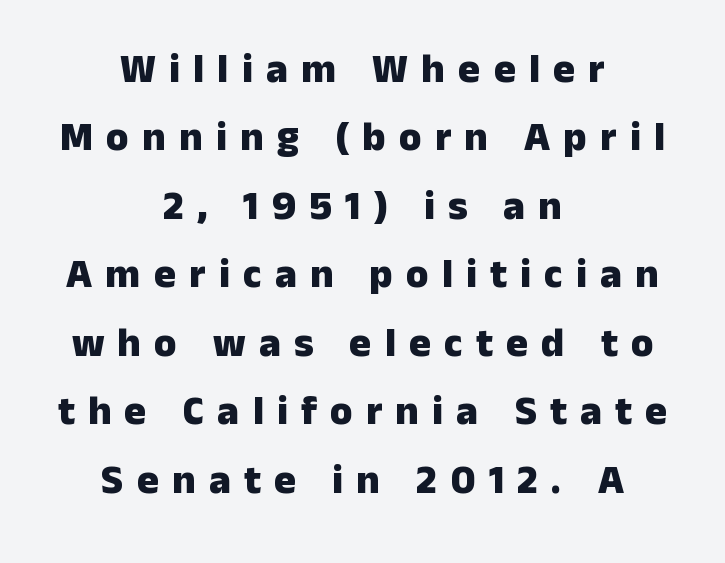
{"serif": "no", "italic": "no", "bold": "yes", "weight": "heavy", "width": "normal", "stroke_contrast": "low", "x_height": "medium", "monospaced": "no", "underline": "no", "align": "center", "line_spacing": "normal", "line_spacing_ratio": 1.67, "letter_spacing": "wide", "letter_spacing_em": 0.32, "glyph_px": 41}
